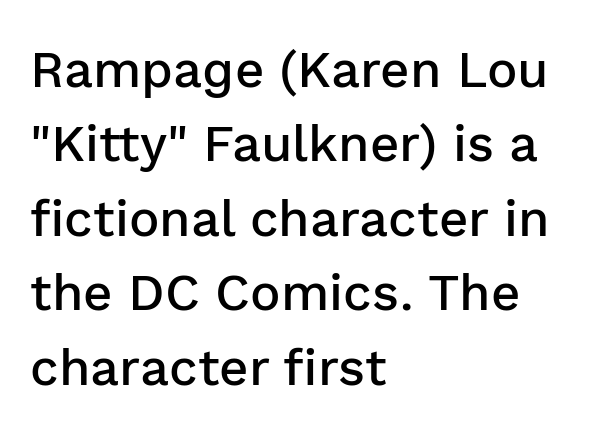
The image shows 51 px semibold sans-serif type, upright; set left-aligned, normal line spacing (1.46x), normal letter spacing, not underlined; low stroke contrast and a medium x-height.
